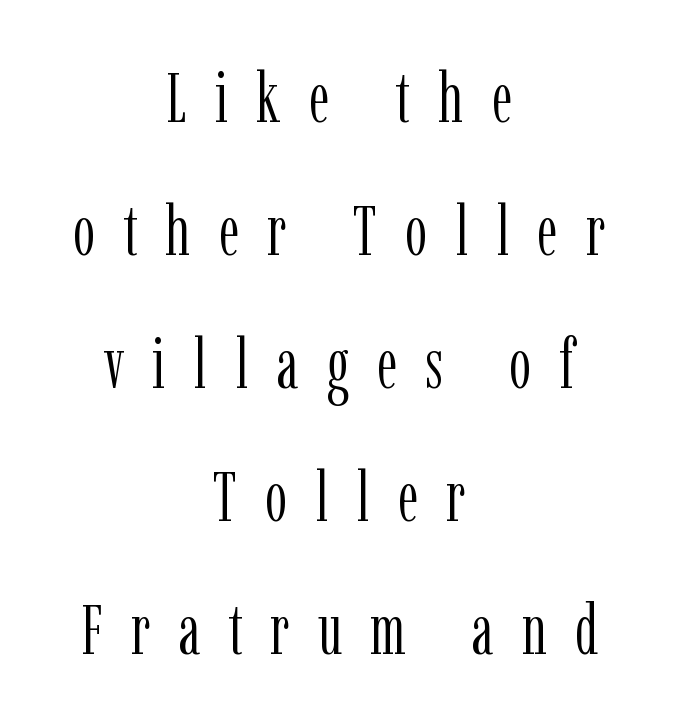
The image shows 70 px light, condensed serif type, upright; set centered, loose line spacing (1.9x), unusually wide letter spacing (+0.4 em), not underlined; low stroke contrast and a medium x-height.
